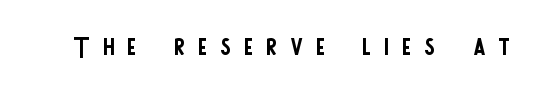
Q: Is the text bold? A: No.
Q: Is the text italic (slanted)? A: No, it is upright.
Q: Is the typeface a serif or a sans-serif typeface? A: Sans-serif.
Q: Is the text underlined? A: No.
Q: Is the spacing between letters normal or unusually wide? A: Unusually wide.
Q: Width (condensed, normal, or wide)? A: Condensed.
Q: Stroke contrast? A: Low.
Q: x-height? A: Large.
Q: Monospaced? A: No.
